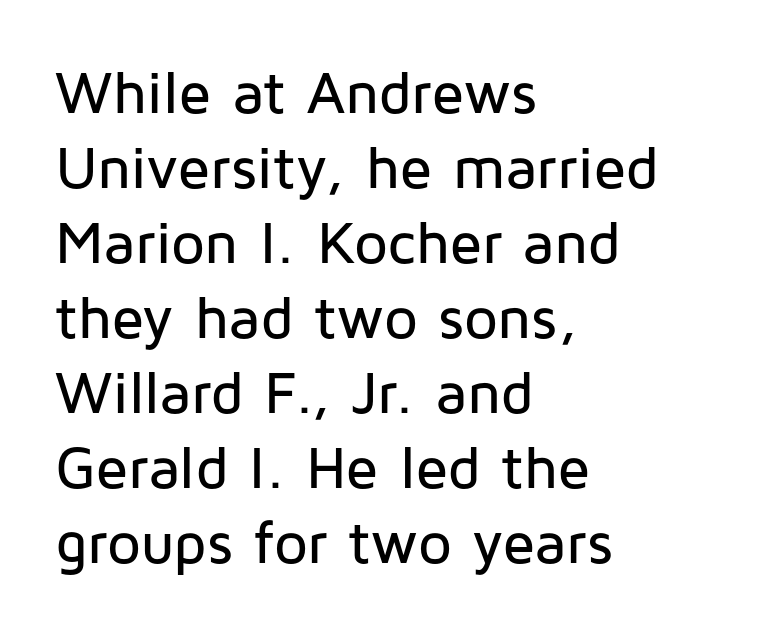
The image shows 60 px sans-serif type, upright; set left-aligned, normal line spacing (1.25x), normal letter spacing, not underlined; low stroke contrast and a medium x-height.
